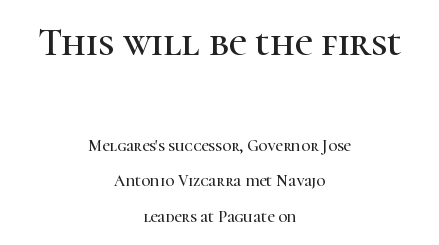
{"serif": "yes", "italic": "no", "width": "normal", "stroke_contrast": "high", "x_height": "medium", "monospaced": "no", "underline": "no", "align": "center", "line_spacing": "loose", "line_spacing_ratio": 2.22, "letter_spacing": "normal", "letter_spacing_em": 0.0, "larger_block": "first", "size_ratio": 2.44, "glyph_px": 39}
